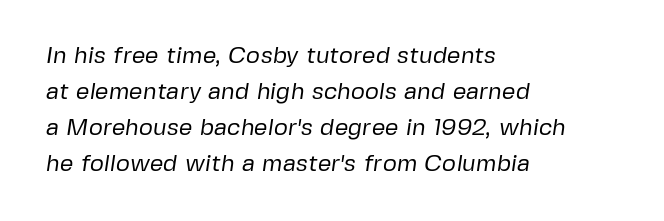
Q: Is the text bold? A: No.
Q: Is the text underlined? A: No.
Q: How is the paragraph aligned? A: Left-aligned.
Q: Is the spacing between letters normal or unusually wide? A: Normal.
Q: Is the spacing between lines tight, normal or loose? A: Normal.
